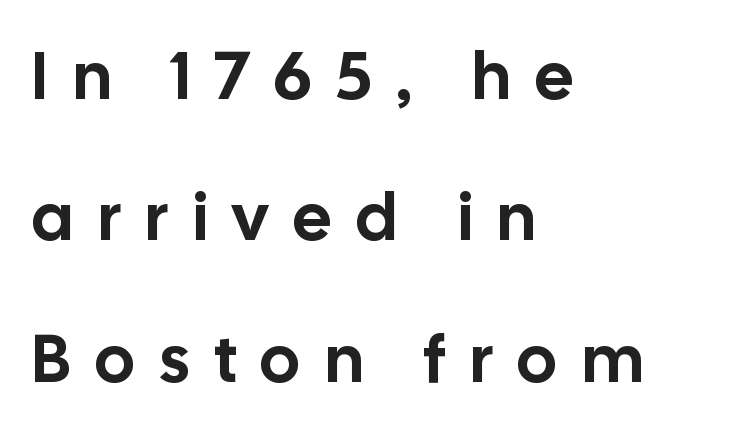
Q: Is the text italic (slanted)? A: No, it is upright.
Q: Is the typeface a serif or a sans-serif typeface? A: Sans-serif.
Q: Is the text underlined? A: No.
Q: How is the paragraph aligned? A: Left-aligned.
Q: Is the spacing between letters normal or unusually wide? A: Unusually wide.
Q: Is the spacing between lines tight, normal or loose? A: Loose.
Q: Width (condensed, normal, or wide)? A: Normal.
Q: Stroke contrast? A: Low.
Q: x-height? A: Medium.
Q: Monospaced? A: No.
